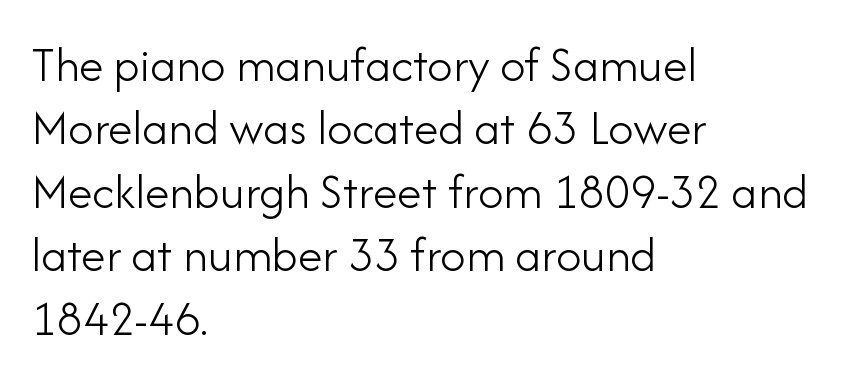
Q: Is the text bold? A: No.
Q: Is the text italic (slanted)? A: No, it is upright.
Q: Is the typeface a serif or a sans-serif typeface? A: Sans-serif.
Q: Is the text underlined? A: No.
Q: How is the paragraph aligned? A: Left-aligned.
Q: Is the spacing between letters normal or unusually wide? A: Normal.
Q: Is the spacing between lines tight, normal or loose? A: Normal.
Q: Width (condensed, normal, or wide)? A: Normal.
Q: Stroke contrast? A: Low.
Q: x-height? A: Small.
Q: Monospaced? A: No.
